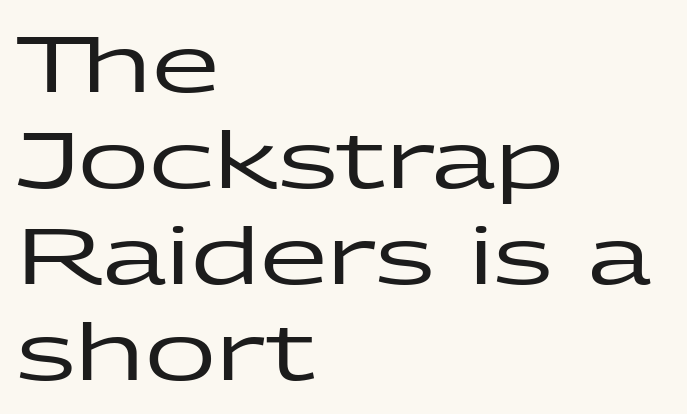
Q: Is the text italic (slanted)? A: No, it is upright.
Q: Is the typeface a serif or a sans-serif typeface? A: Sans-serif.
Q: Is the text underlined? A: No.
Q: How is the paragraph aligned? A: Left-aligned.
Q: Is the spacing between letters normal or unusually wide? A: Normal.
Q: Width (condensed, normal, or wide)? A: Wide.
Q: Stroke contrast? A: Low.
Q: x-height? A: Medium.
Q: Monospaced? A: No.
